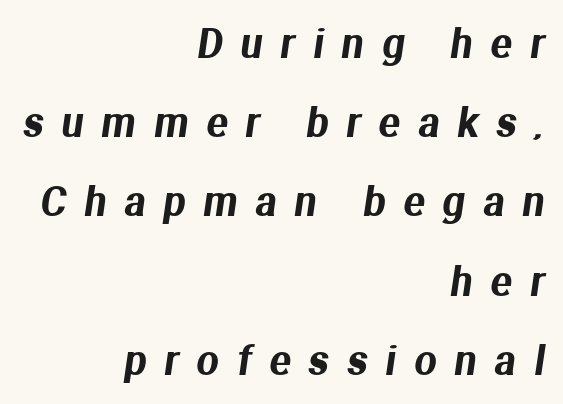
Q: Is the typeface a serif or a sans-serif typeface? A: Sans-serif.
Q: Is the text underlined? A: No.
Q: How is the paragraph aligned? A: Right-aligned.
Q: Is the spacing between letters normal or unusually wide? A: Unusually wide.
Q: Is the spacing between lines tight, normal or loose? A: Loose.
Q: Width (condensed, normal, or wide)? A: Normal.
Q: Stroke contrast? A: Medium.
Q: x-height? A: Medium.
Q: Monospaced? A: No.
